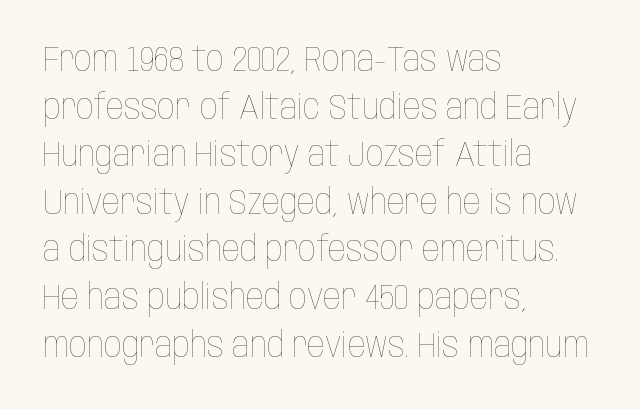
Stroke thickness stays within the range of a standard reading face or lighter. A roman cut, with each character standing at attention. Is this a fixed-width face? No — the glyphs have proportional, varying widths. Notice how the passage keeps a crisp vertical edge on the left only. Has an underline been added? It has not. The rows are spaced the way most documents space them.
